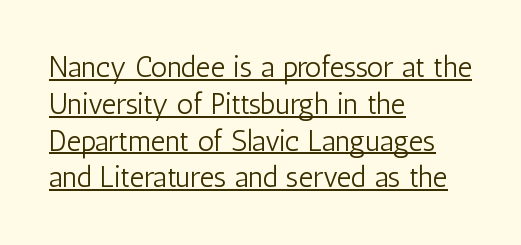
Q: Is the text bold? A: No.
Q: Is the text italic (slanted)? A: No, it is upright.
Q: Is the typeface a serif or a sans-serif typeface? A: Sans-serif.
Q: Is the text underlined? A: Yes.
Q: How is the paragraph aligned? A: Left-aligned.
Q: Is the spacing between letters normal or unusually wide? A: Normal.
Q: Is the spacing between lines tight, normal or loose? A: Normal.
Q: Width (condensed, normal, or wide)? A: Condensed.
Q: Stroke contrast? A: Low.
Q: x-height? A: Medium.
Q: Monospaced? A: No.
